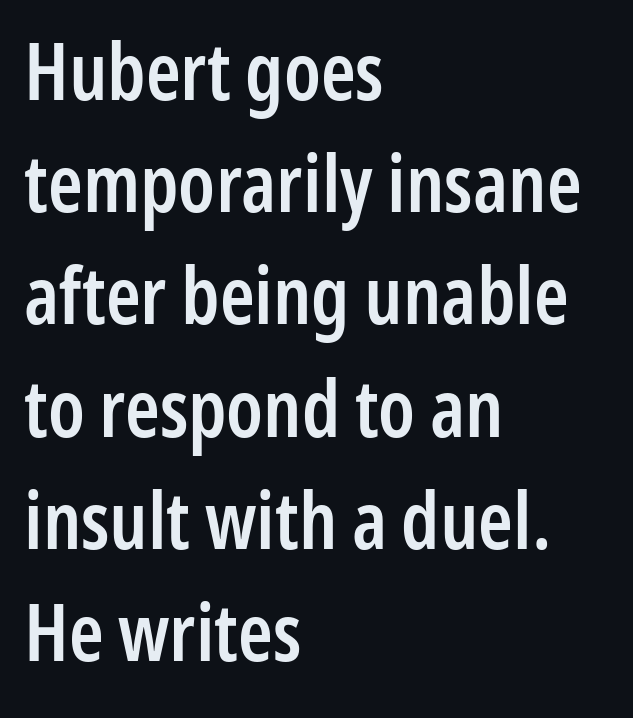
Compared with an ordinary text face, these strokes are moderately heavier — a semibold. A typesetter would label this face a sans. Here the glyphs are tracked normally, forming tight word shapes. The rendering uses natural spacing where letterforms have individual widths. Italic: no, the glyphs are upright roman. Quick note: underline off.
